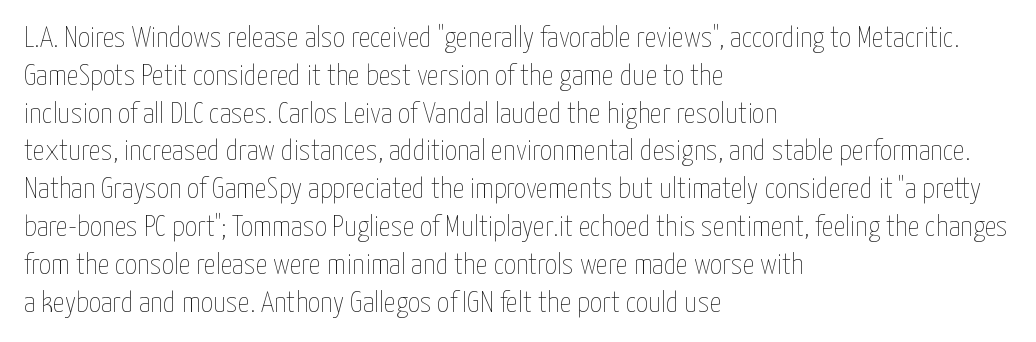
These lines are rendered in a variable-pitch font. Each new line begins a customary step beneath the previous one. The glyphs are unaccompanied by any horizontal stroke below them. Short and long lines alike share a common starting point at left. Weight: not bold — regular or lighter.
